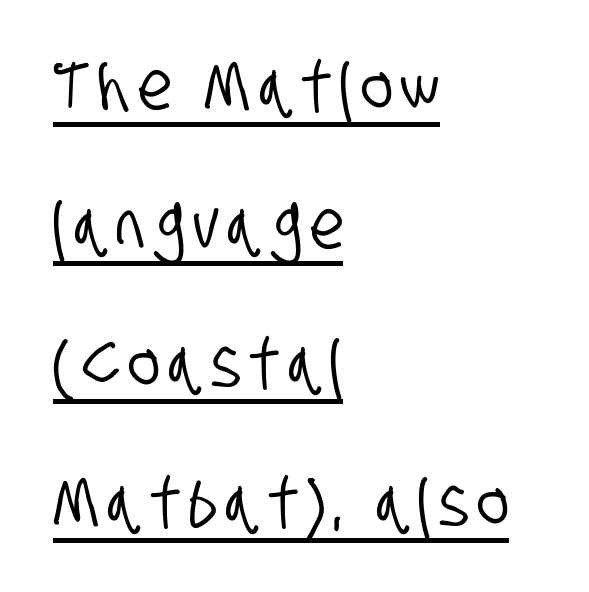
Q: Is the typeface a serif or a sans-serif typeface? A: Sans-serif.
Q: Is the text underlined? A: Yes.
Q: How is the paragraph aligned? A: Left-aligned.
Q: Is the spacing between lines tight, normal or loose? A: Loose.
Q: Width (condensed, normal, or wide)? A: Condensed.
Q: Stroke contrast? A: Low.
Q: x-height? A: Large.
Q: Monospaced? A: No.
